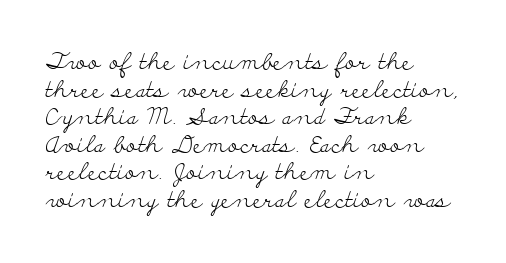
The string is rendered with underlining switched off. The lines are quadded left. Tracking here is standard; glyphs follow each other at the usual distance. The letters look calm and open, with moderate or lighter stems.
